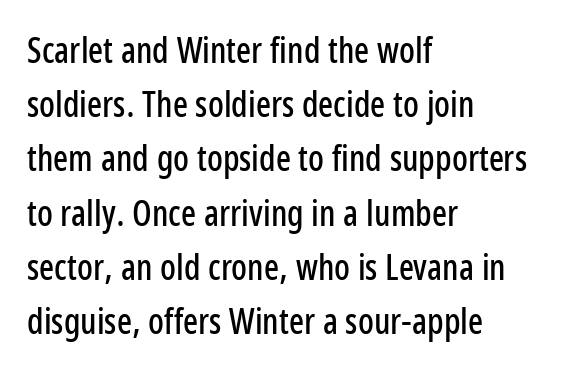
The image shows 35 px condensed sans-serif type, upright; set left-aligned, normal line spacing (1.55x), normal letter spacing, not underlined; low stroke contrast and a medium x-height.
